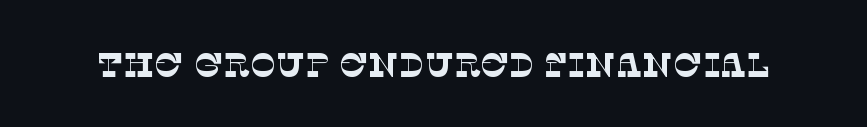
{"serif": "yes", "bold": "no", "weight": "thin", "width": "normal", "stroke_contrast": "low", "x_height": "large", "monospaced": "no", "underline": "no", "letter_spacing": "normal", "letter_spacing_em": 0.0, "glyph_px": 34}
